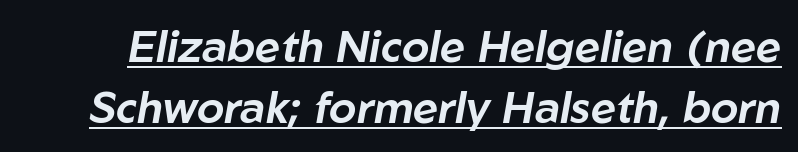
{"italic": "yes", "lean": "right", "slant_degrees": 10, "width": "normal", "stroke_contrast": "low", "x_height": "medium", "monospaced": "no", "underline": "yes", "line_spacing": "normal", "line_spacing_ratio": 1.39, "letter_spacing": "normal", "letter_spacing_em": 0.0, "glyph_px": 44}
